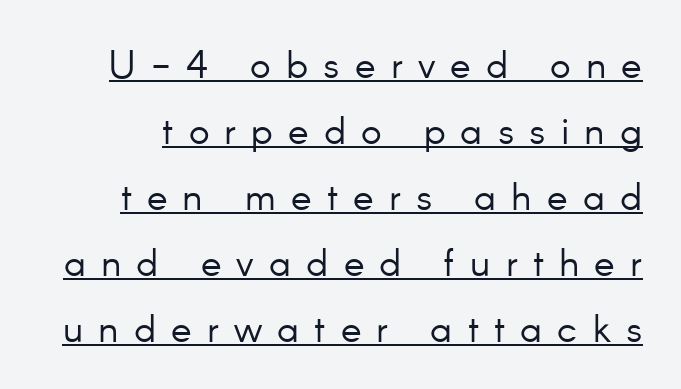
{"serif": "no", "italic": "no", "bold": "no", "weight": "light", "width": "normal", "stroke_contrast": "low", "x_height": "small", "monospaced": "no", "underline": "yes", "line_spacing": "normal", "line_spacing_ratio": 1.69, "letter_spacing": "wide", "letter_spacing_em": 0.39, "glyph_px": 39}
